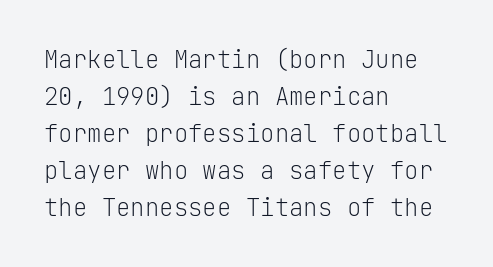
The image shows 24 px text type, upright; set left-aligned, normal line spacing (1.54x), normal letter spacing, not underlined.
